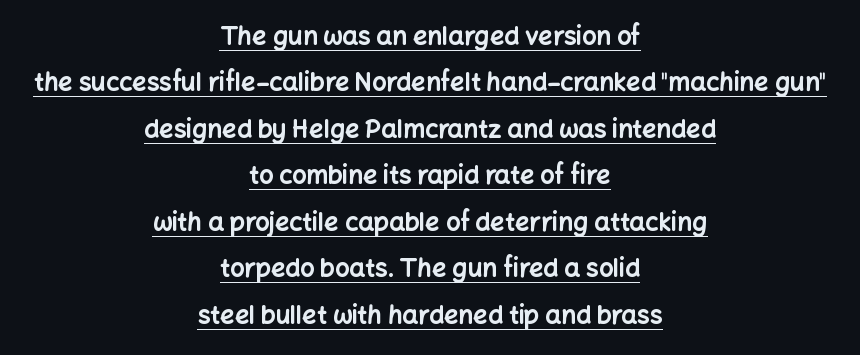
The image shows 25 px bold type, upright; set centered, line spacing 1.86x, normal letter spacing, underlined.
